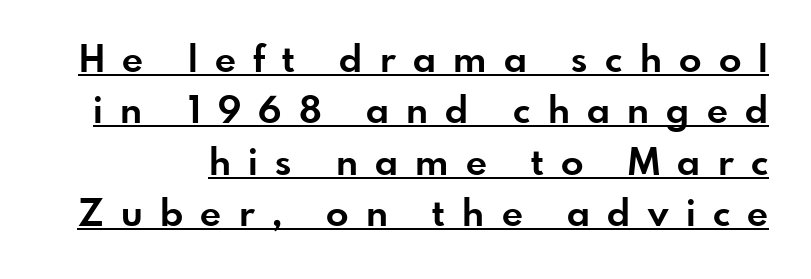
{"serif": "no", "italic": "no", "bold": "yes", "weight": "bold", "width": "normal", "stroke_contrast": "low", "x_height": "small", "monospaced": "no", "underline": "yes", "line_spacing": "normal", "line_spacing_ratio": 1.39, "letter_spacing": "wide", "letter_spacing_em": 0.47, "glyph_px": 37}
